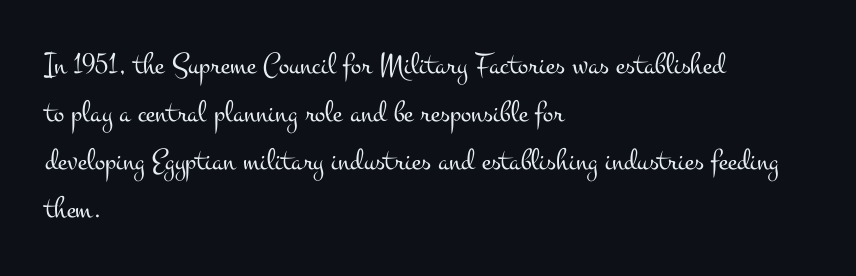
{"bold": "no", "weight": "light", "width": "wide", "stroke_contrast": "medium", "x_height": "small", "monospaced": "no", "underline": "no", "align": "left", "line_spacing": "normal", "line_spacing_ratio": 1.55, "letter_spacing": "normal", "letter_spacing_em": 0.0, "glyph_px": 31}
